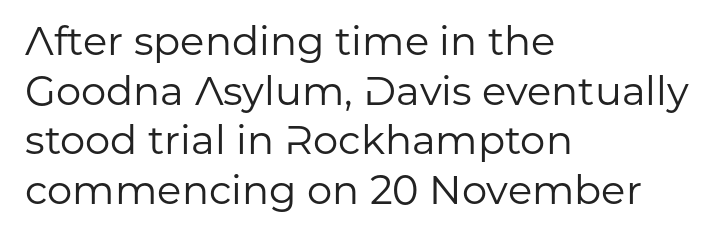
{"serif": "no", "italic": "no", "bold": "no", "weight": "regular", "width": "normal", "stroke_contrast": "low", "x_height": "medium", "monospaced": "no", "underline": "no", "align": "left", "line_spacing_ratio": 1.24, "letter_spacing": "normal", "letter_spacing_em": 0.0, "glyph_px": 40}
